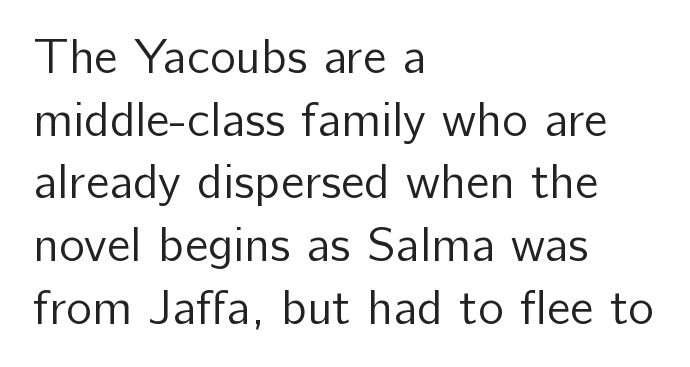
The image shows 49 px regular-weight sans-serif type, upright; set left-aligned, normal line spacing (1.28x), normal letter spacing, not underlined; low stroke contrast and a medium x-height.
